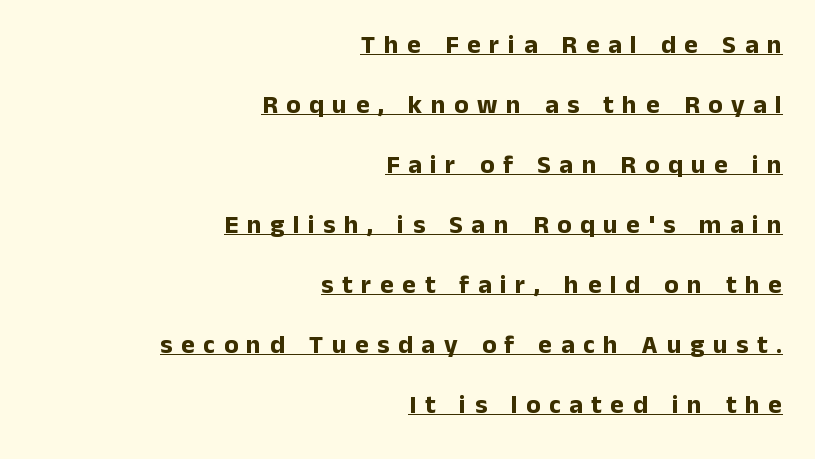
Q: Is the text bold? A: Yes.
Q: Is the text italic (slanted)? A: No, it is upright.
Q: Is the text underlined? A: Yes.
Q: How is the paragraph aligned? A: Right-aligned.
Q: Is the spacing between letters normal or unusually wide? A: Unusually wide.
Q: Is the spacing between lines tight, normal or loose? A: Loose.
